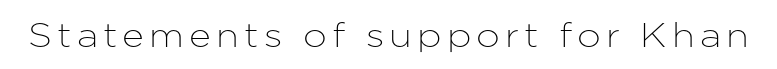
{"serif": "no", "italic": "no", "width": "normal", "stroke_contrast": "low", "x_height": "medium", "monospaced": "no", "underline": "no", "glyph_px": 34}
